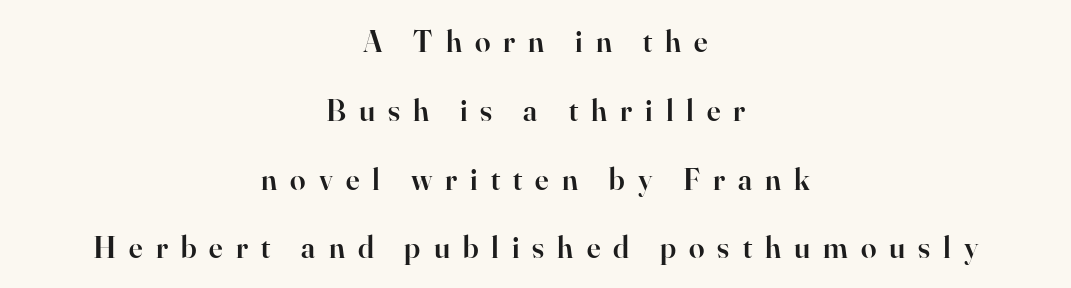
The image shows 31 px semibold serif type, upright; set centered, loose line spacing (2.22x), unusually wide letter spacing (+0.42 em), not underlined; high stroke contrast and a small x-height.
